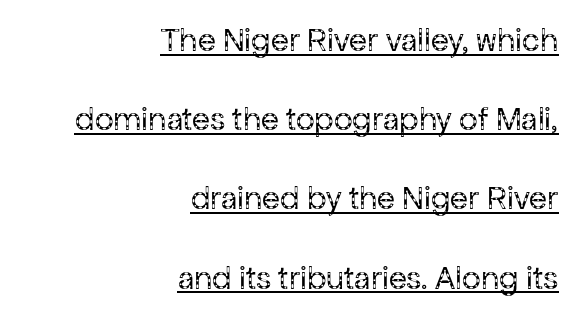
The image shows 33 px regular-weight sans-serif type, upright; set right-aligned, loose line spacing (2.4x), normal letter spacing, underlined; low stroke contrast and a medium x-height.
